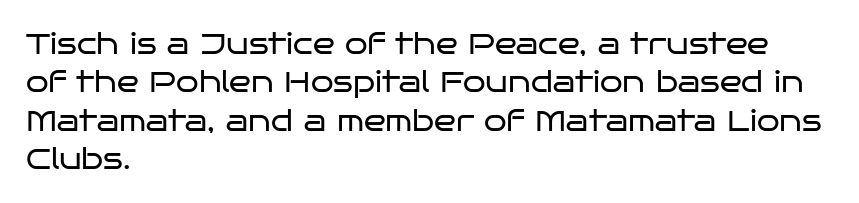
The image shows 29 px regular-weight, wide sans-serif type, upright; set left-aligned, normal line spacing (1.32x), normal letter spacing, not underlined; low stroke contrast and a large x-height.
